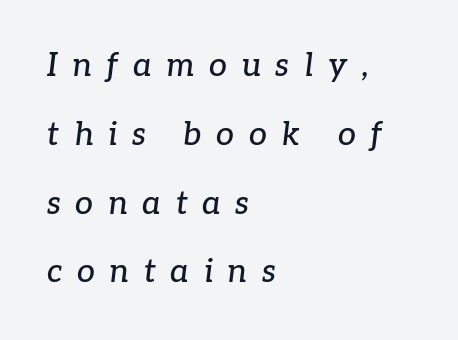
Q: Is the text italic (slanted)? A: Yes, it leans right by about 7 degrees.
Q: Is the typeface a serif or a sans-serif typeface? A: Serif.
Q: Is the text underlined? A: No.
Q: How is the paragraph aligned? A: Left-aligned.
Q: Is the spacing between letters normal or unusually wide? A: Unusually wide.
Q: Is the spacing between lines tight, normal or loose? A: Loose.
Q: Width (condensed, normal, or wide)? A: Normal.
Q: Stroke contrast? A: Low.
Q: x-height? A: Medium.
Q: Monospaced? A: No.
